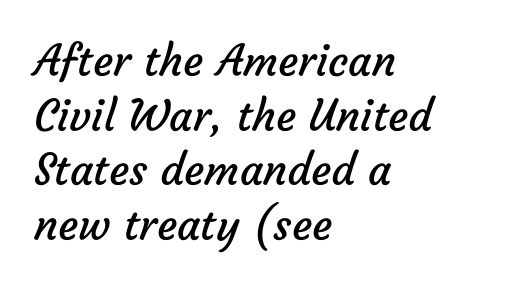
The image shows 43 px regular-weight sans-serif type; set left-aligned, normal line spacing (1.27x), normal letter spacing, not underlined; low stroke contrast and a medium x-height.
